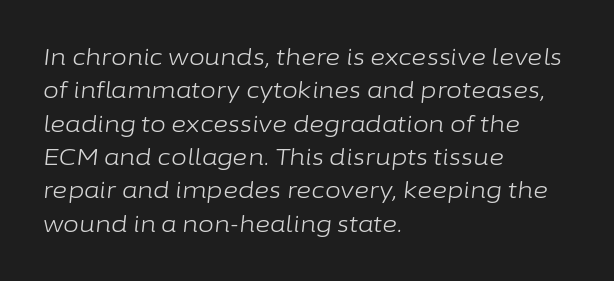
The image shows 23 px text type, italic (leaning right); set left-aligned, normal line spacing (1.45x), normal letter spacing, not underlined.
